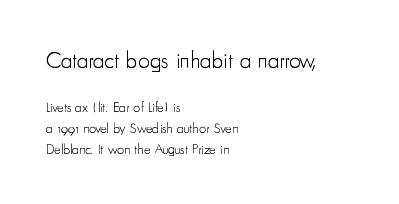
Q: Is the text bold? A: No.
Q: Is the text italic (slanted)? A: No, it is upright.
Q: Is the text underlined? A: No.
Q: How is the paragraph aligned? A: Left-aligned.
Q: Is the spacing between letters normal or unusually wide? A: Normal.
Q: Is the spacing between lines tight, normal or loose? A: Normal.
Q: Which block of text is set in a larger size, the first (top) or the second (bottom)? A: The first (top) one.
